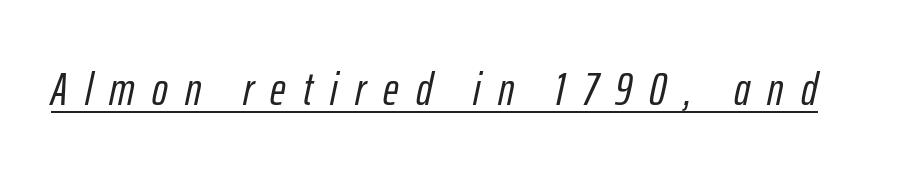
Each letter keeps its own natural width here, so spacing adapts to shape. The horizontal fit of the characters is loose and conspicuously gappy. These lines were composed using italics. Descenders here cross a horizontal rule under the line.
